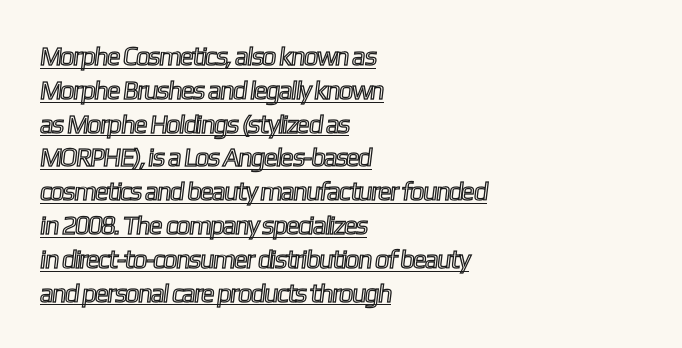
Q: Is the text underlined? A: Yes.
Q: How is the paragraph aligned? A: Left-aligned.
Q: Is the spacing between letters normal or unusually wide? A: Normal.
Q: Is the spacing between lines tight, normal or loose? A: Normal.
